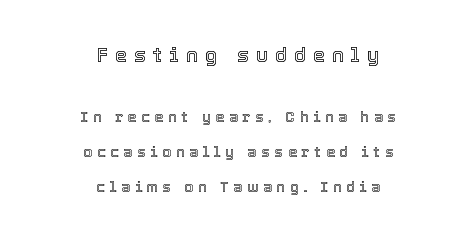
{"italic": "no", "underline": "no", "align": "center", "line_spacing": "loose", "line_spacing_ratio": 2.47, "letter_spacing": "wide", "letter_spacing_em": 0.35, "larger_block": "first", "size_ratio": 1.43, "glyph_px": 20}
